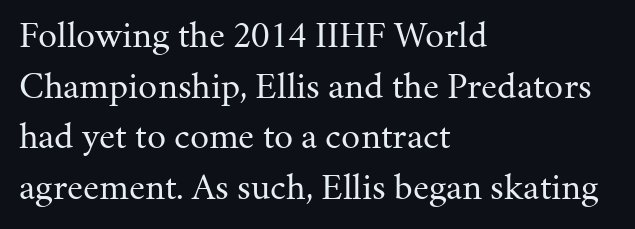
The image shows 38 px regular-weight serif type, upright; set left-aligned, normal line spacing (1.33x), normal letter spacing, not underlined; medium stroke contrast and a medium x-height.
